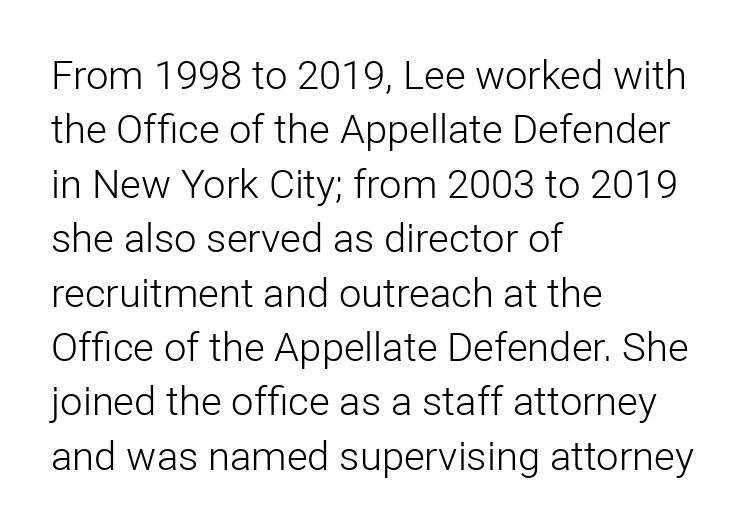
Leftover space on each line is placed entirely after the last word. The lines sit at an ordinary, default distance from one another. Tall strokes in this sample are plumb rather than angled. The glyphs are unaccompanied by any horizontal stroke below them.
